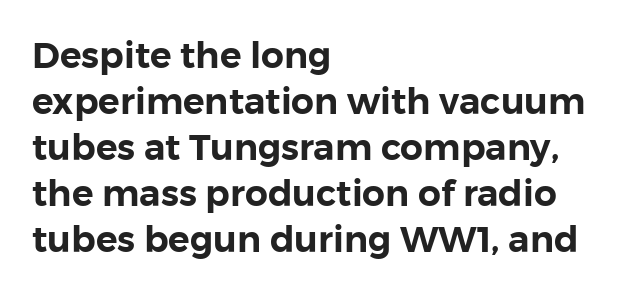
The rows are spaced the way most documents space them. No word sits above an underline. Nothing sits at the stroke ends, so this counts as sans-serif. The paragraph shown leans on its left margin. The letters sit at their default tracking, neither squeezed nor spread.
